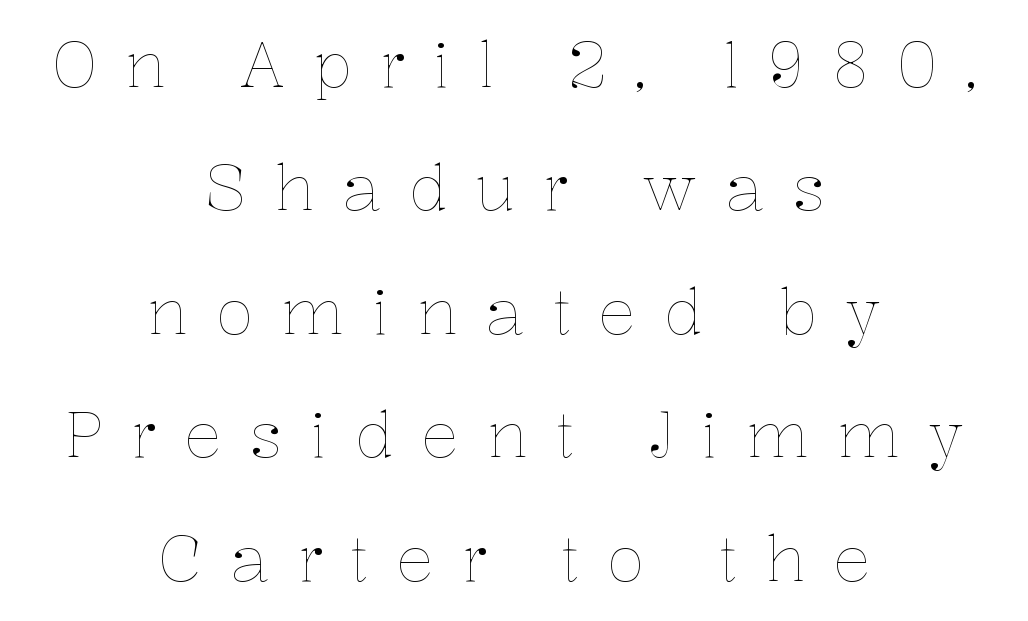
{"italic": "no", "bold": "no", "weight": "thin", "width": "normal", "stroke_contrast": "low", "x_height": "medium", "monospaced": "no", "underline": "no", "align": "center", "line_spacing": "loose", "line_spacing_ratio": 1.96, "letter_spacing": "wide", "letter_spacing_em": 0.44, "glyph_px": 63}
